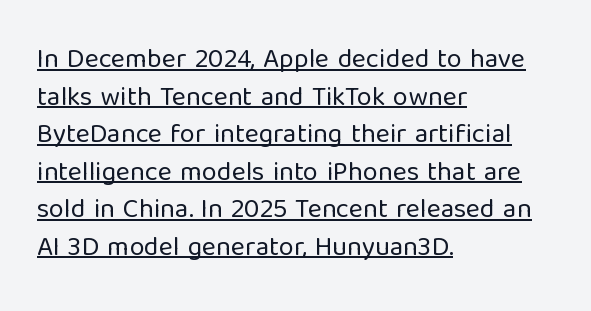
The image shows 27 px text type, upright; set left-aligned, normal line spacing (1.39x), normal letter spacing, underlined.
